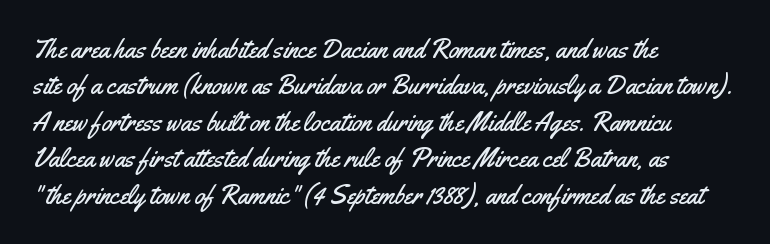
Each line starts at the same left margin while the right side varies. There is no visible air inserted between adjacent glyphs. Baseline-to-baseline distance is the conventional proportion of letter height.
